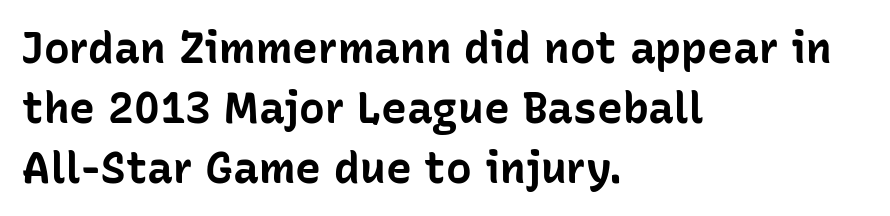
{"serif": "no", "italic": "no", "bold": "yes", "weight": "bold", "width": "normal", "stroke_contrast": "low", "x_height": "medium", "monospaced": "no", "underline": "no", "align": "left", "line_spacing": "normal", "line_spacing_ratio": 1.39, "letter_spacing": "normal", "letter_spacing_em": 0.0, "glyph_px": 43}
